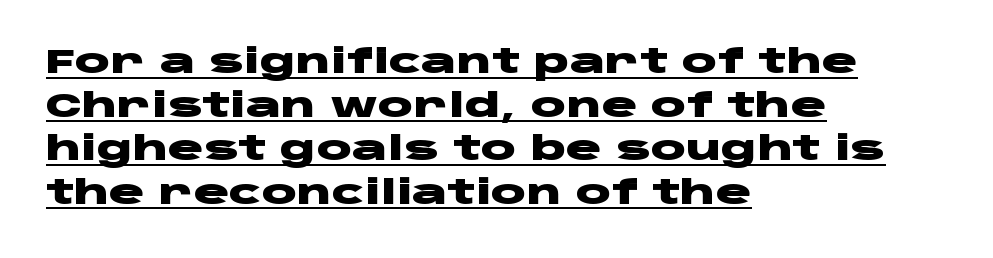
The face used here is proportionally spaced, like ordinary book or web type. Style check: upright. Regarding leading, the lines here are spaced in the standard way. As a designer I'd log this as weight 700, bold. One-word summary of the alignment: left. Check the space under the baseline: a stroke is drawn there.
